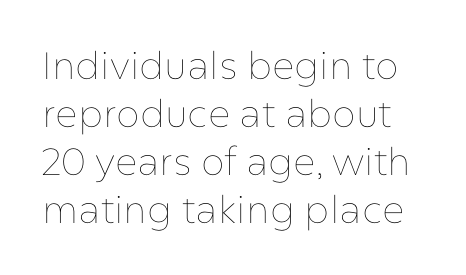
Q: Is the text bold? A: No.
Q: Is the text italic (slanted)? A: No, it is upright.
Q: Is the text underlined? A: No.
Q: Is the spacing between letters normal or unusually wide? A: Normal.
Q: Is the spacing between lines tight, normal or loose? A: Normal.
Q: Width (condensed, normal, or wide)? A: Normal.
Q: Stroke contrast? A: Low.
Q: x-height? A: Medium.
Q: Monospaced? A: No.
